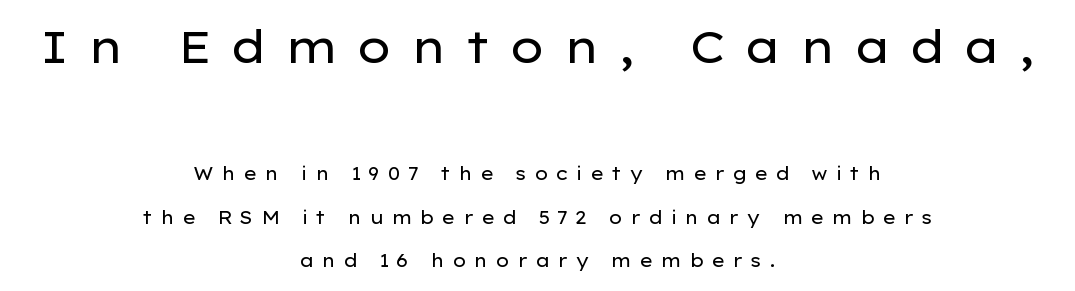
{"serif": "no", "italic": "no", "bold": "no", "weight": "regular", "width": "wide", "stroke_contrast": "low", "x_height": "medium", "monospaced": "no", "underline": "no", "align": "center", "line_spacing": "loose", "line_spacing_ratio": 2.41, "letter_spacing": "wide", "letter_spacing_em": 0.39, "larger_block": "first", "size_ratio": 2.5, "glyph_px": 45}
